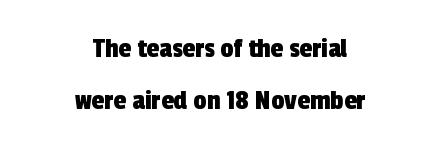
Unlike a traditional serif, this face leaves its strokes unadorned. Does the copy run flush right? No — it is centered line by line. Words appear dense and cohesive because spacing is normal. Honestly, there is no underline to notice here at all. The face used here is proportionally spaced, like ordinary book or web type.
